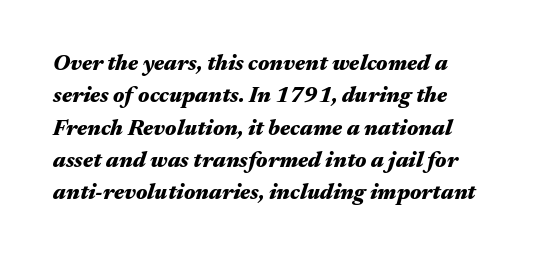
The image shows 22 px bold type, italic (leaning right); set left-aligned, normal line spacing (1.47x), normal letter spacing, not underlined.
